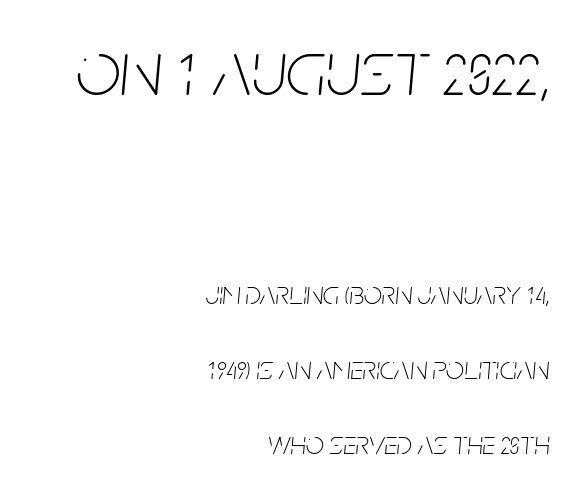
{"italic": "yes", "lean": "right", "slant_degrees": 5, "bold": "no", "weight": "thin", "width": "condensed", "stroke_contrast": "low", "x_height": "large", "monospaced": "no", "underline": "no", "align": "right", "line_spacing": "loose", "line_spacing_ratio": 2.35, "letter_spacing": "normal", "letter_spacing_em": 0.0, "larger_block": "first", "size_ratio": 2.47, "glyph_px": 79}
